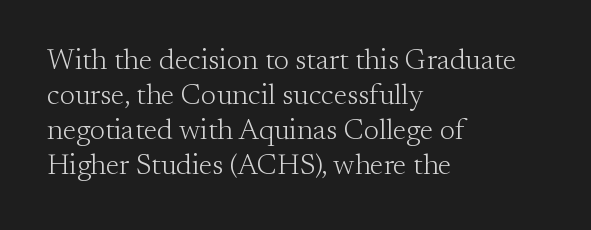
{"serif": "yes", "italic": "no", "bold": "no", "weight": "light", "width": "normal", "stroke_contrast": "medium", "x_height": "small", "monospaced": "no", "underline": "no", "align": "left", "line_spacing_ratio": 1.21, "letter_spacing": "normal", "letter_spacing_em": 0.0, "glyph_px": 29}
